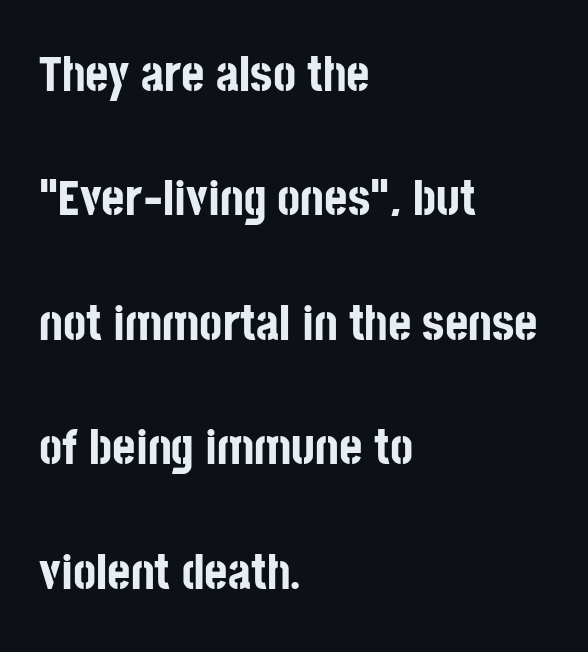
Q: Is the text bold? A: Yes.
Q: Is the text italic (slanted)? A: No, it is upright.
Q: Is the typeface a serif or a sans-serif typeface? A: Sans-serif.
Q: Is the text underlined? A: No.
Q: How is the paragraph aligned? A: Left-aligned.
Q: Is the spacing between letters normal or unusually wide? A: Normal.
Q: Is the spacing between lines tight, normal or loose? A: Loose.
Q: Width (condensed, normal, or wide)? A: Condensed.
Q: Stroke contrast? A: Low.
Q: x-height? A: Large.
Q: Monospaced? A: No.
